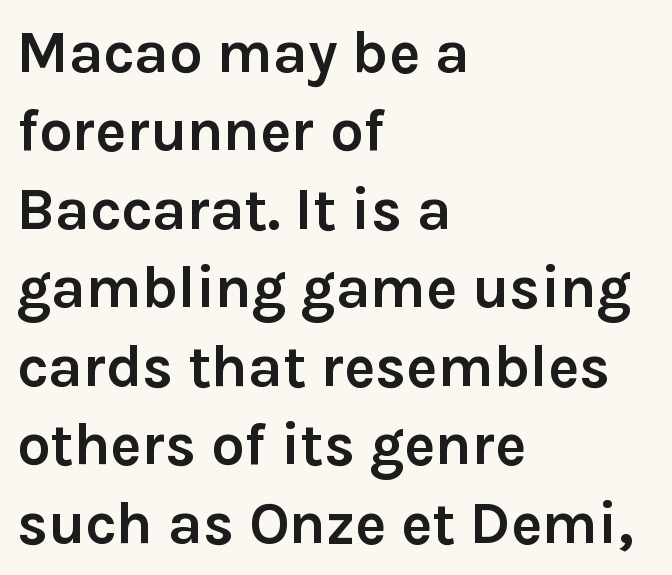
Q: Is the text bold? A: Yes.
Q: Is the text italic (slanted)? A: No, it is upright.
Q: Is the typeface a serif or a sans-serif typeface? A: Sans-serif.
Q: Is the text underlined? A: No.
Q: How is the paragraph aligned? A: Left-aligned.
Q: Is the spacing between letters normal or unusually wide? A: Normal.
Q: Is the spacing between lines tight, normal or loose? A: Normal.
Q: Width (condensed, normal, or wide)? A: Normal.
Q: Stroke contrast? A: Low.
Q: x-height? A: Medium.
Q: Monospaced? A: No.
